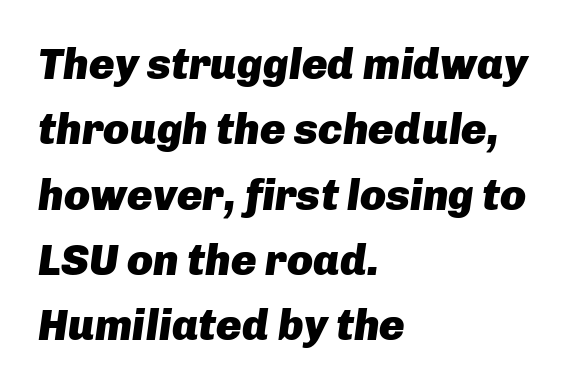
Reading down the column, the eye jumps a familiar distance to each next line. The rendering uses natural spacing where letterforms have individual widths. The space directly below the letters is spotless. These words are printed bold, with thick strokes throughout. The paragraph has a hard left edge and a soft right edge. Does the lettering tilt? It does — this is italic.
